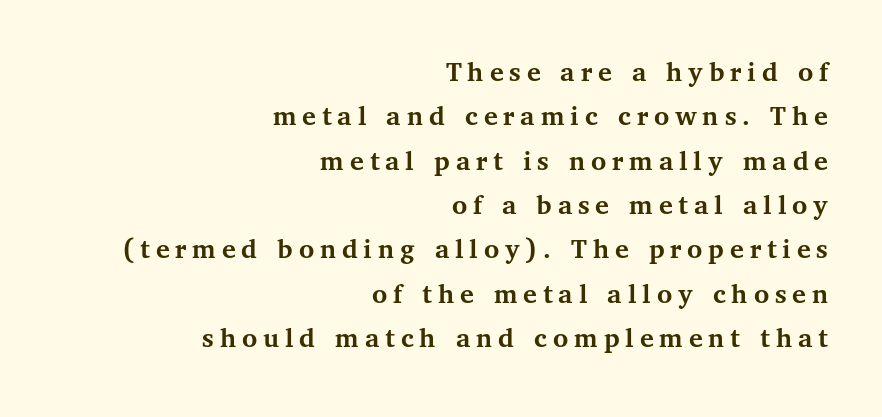
Is this a sans? No — the strokes have serifs. These lines carry a lot of weight — the face is fully bold. Between one letter and the next there's a generous, obvious gap. Does the lettering tilt? It doesn't — this is upright. Notice how the passage keeps a crisp vertical edge on the right only. Any mark beneath the type? The region is blank.
